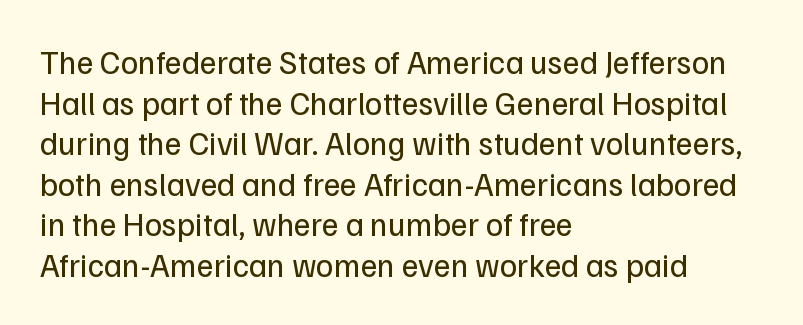
The image shows 33 px regular-weight sans-serif type, upright; set left-aligned, line spacing 1.23x, normal letter spacing, not underlined; low stroke contrast and a medium x-height.
